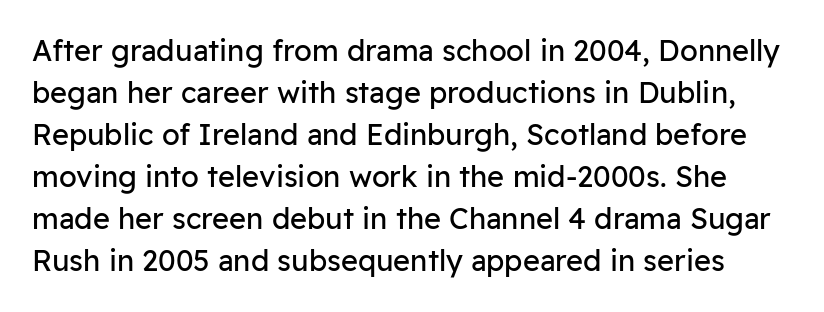
Q: Is the text bold? A: No.
Q: Is the text italic (slanted)? A: No, it is upright.
Q: Is the typeface a serif or a sans-serif typeface? A: Sans-serif.
Q: Is the text underlined? A: No.
Q: Is the spacing between letters normal or unusually wide? A: Normal.
Q: Is the spacing between lines tight, normal or loose? A: Normal.
Q: Width (condensed, normal, or wide)? A: Normal.
Q: Stroke contrast? A: Low.
Q: x-height? A: Medium.
Q: Monospaced? A: No.
